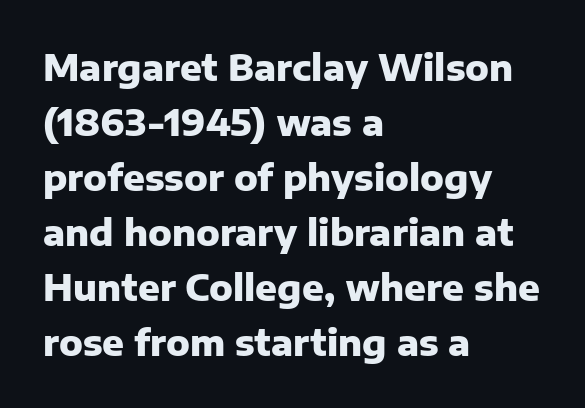
The image shows 36 px heavy sans-serif type, upright; set left-aligned, normal line spacing (1.53x), normal letter spacing, not underlined; low stroke contrast and a medium x-height.
